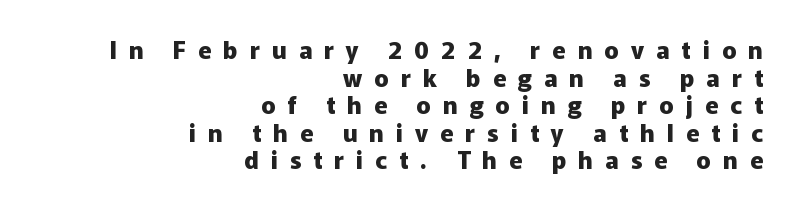
Q: Is the text bold? A: Yes.
Q: Is the text italic (slanted)? A: No, it is upright.
Q: Is the text underlined? A: No.
Q: How is the paragraph aligned? A: Right-aligned.
Q: Is the spacing between letters normal or unusually wide? A: Unusually wide.
Q: Is the spacing between lines tight, normal or loose? A: Tight.
